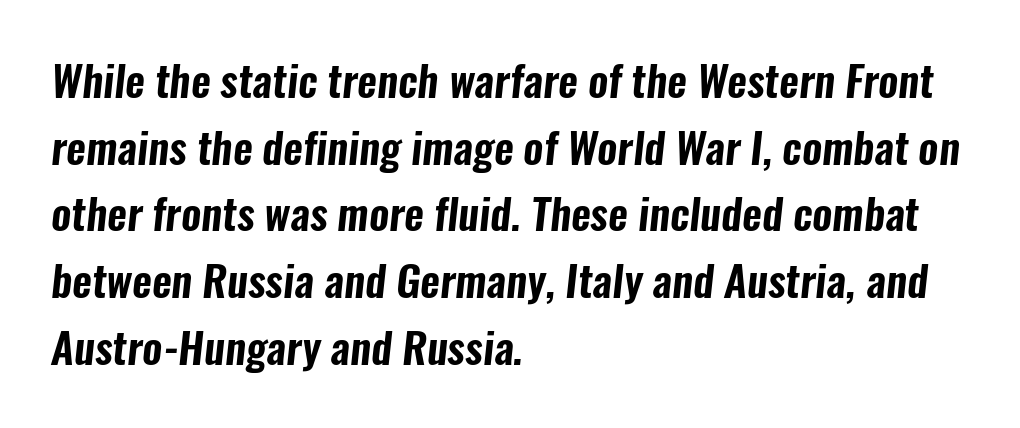
Q: Is the typeface a serif or a sans-serif typeface? A: Sans-serif.
Q: Is the text underlined? A: No.
Q: How is the paragraph aligned? A: Left-aligned.
Q: Is the spacing between letters normal or unusually wide? A: Normal.
Q: Is the spacing between lines tight, normal or loose? A: Normal.
Q: Width (condensed, normal, or wide)? A: Condensed.
Q: Stroke contrast? A: Low.
Q: x-height? A: Medium.
Q: Monospaced? A: No.
